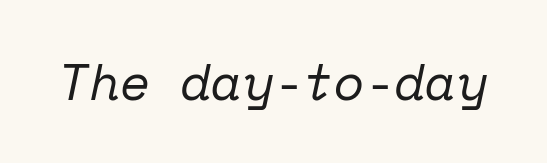
The font is comparable to plain body text, perhaps lighter. In terms of letterspacing, this is plain default setting. Here the designer chose a console-style face with uniform glyph widths. This rendering features lettering with no underline.
